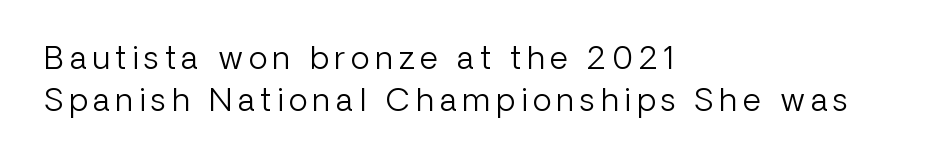
The image shows 31 px light sans-serif type, upright; set left-aligned, normal line spacing (1.36x), not underlined; low stroke contrast and a medium x-height.
